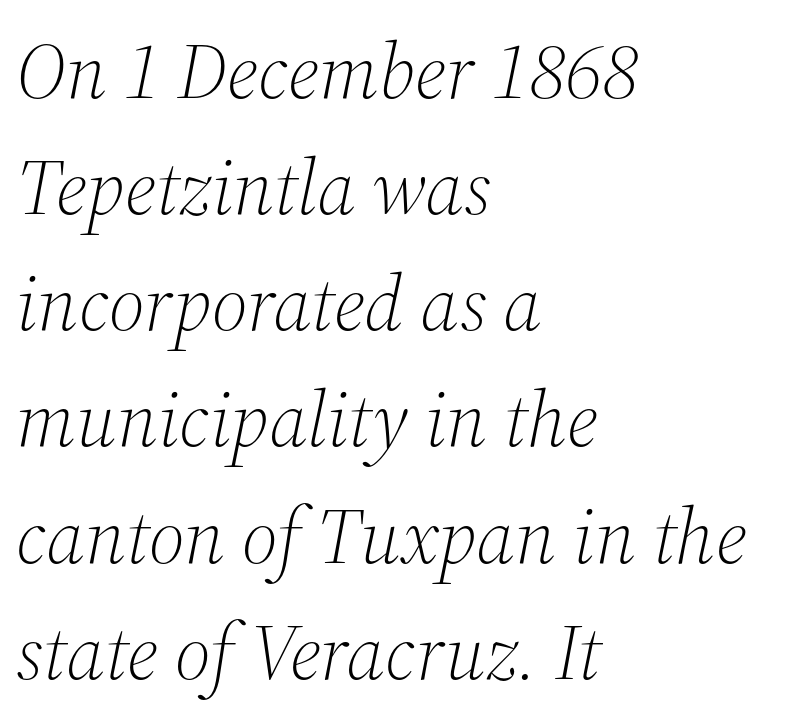
Q: Is the text bold? A: No.
Q: Is the text italic (slanted)? A: Yes, it leans right by about 12 degrees.
Q: Is the typeface a serif or a sans-serif typeface? A: Serif.
Q: Is the text underlined? A: No.
Q: How is the paragraph aligned? A: Left-aligned.
Q: Is the spacing between letters normal or unusually wide? A: Normal.
Q: Is the spacing between lines tight, normal or loose? A: Normal.
Q: Width (condensed, normal, or wide)? A: Normal.
Q: Stroke contrast? A: Medium.
Q: x-height? A: Medium.
Q: Monospaced? A: No.
